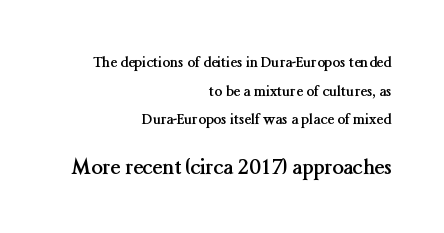
The image shows 20 px bold type, upright; set right-aligned, loose line spacing (2.04x), normal letter spacing, not underlined; the second (bottom) block is 1.43x larger.
